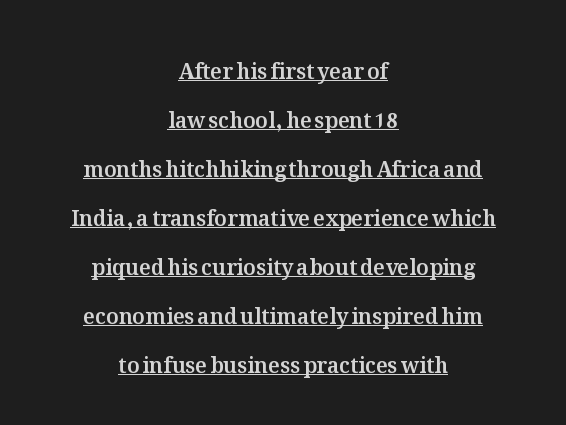
The image shows 21 px text type, upright; set centered, loose line spacing (2.33x), normal letter spacing, underlined.
